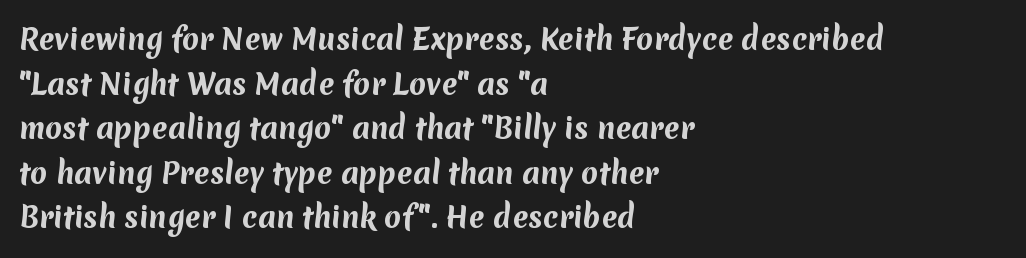
The image shows 28 px bold sans-serif type; set left-aligned, normal line spacing (1.59x), normal letter spacing, not underlined; medium stroke contrast and a medium x-height.
